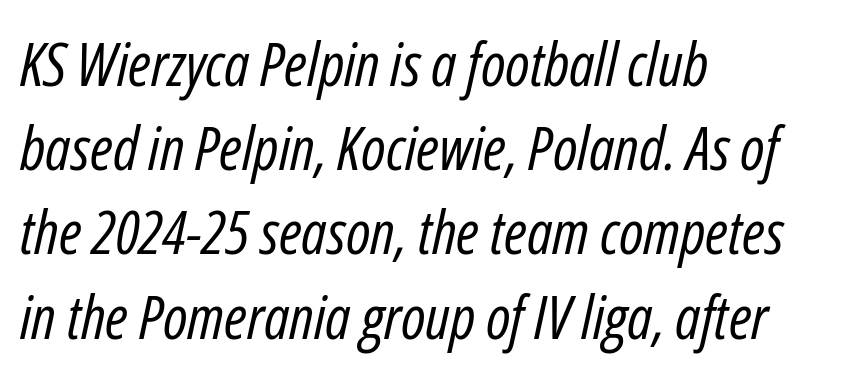
{"italic": "yes", "lean": "right", "slant_degrees": 12, "bold": "no", "weight": "regular", "width": "condensed", "stroke_contrast": "low", "x_height": "medium", "monospaced": "no", "underline": "no", "align": "left", "line_spacing": "normal", "line_spacing_ratio": 1.38, "letter_spacing": "normal", "letter_spacing_em": 0.0, "glyph_px": 61}
